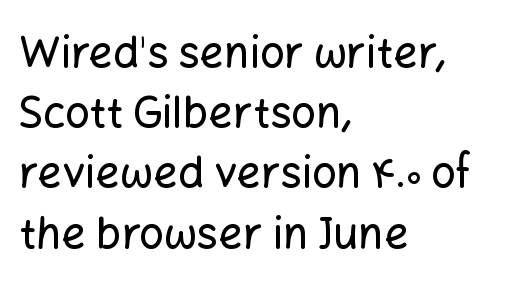
The image shows 43 px sans-serif type, upright; set left-aligned, normal line spacing (1.4x), normal letter spacing, not underlined; low stroke contrast and a medium x-height.
